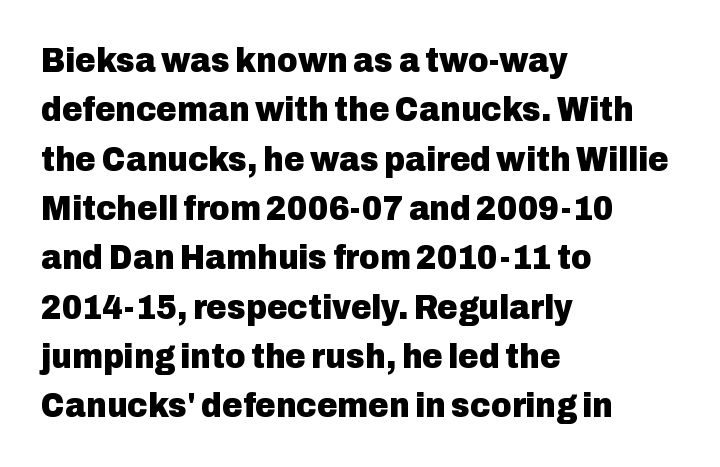
Line spacing here is normal. Nothing sits at the stroke ends, so this counts as sans-serif. The string is rendered with underlining switched off. Character widths vary here, with narrow letters taking less room than wide ones. A full-strength bold gives these letters their thick strokes.
